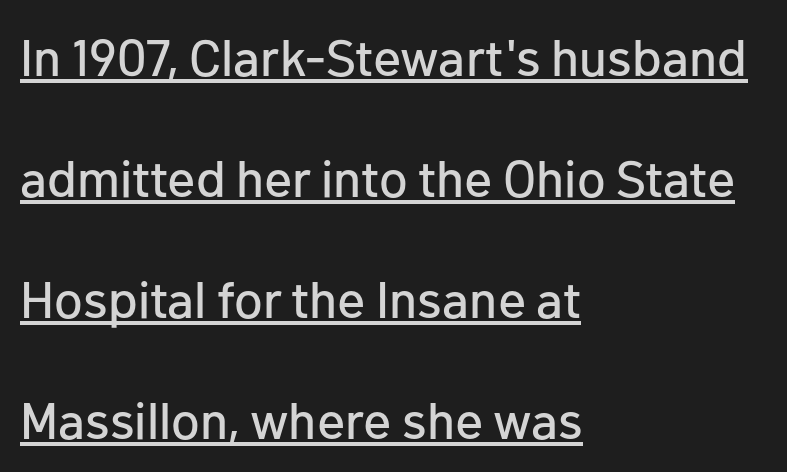
Q: Is the text italic (slanted)? A: No, it is upright.
Q: Is the typeface a serif or a sans-serif typeface? A: Sans-serif.
Q: Is the text underlined? A: Yes.
Q: How is the paragraph aligned? A: Left-aligned.
Q: Is the spacing between letters normal or unusually wide? A: Normal.
Q: Is the spacing between lines tight, normal or loose? A: Loose.
Q: Width (condensed, normal, or wide)? A: Normal.
Q: Stroke contrast? A: Low.
Q: x-height? A: Medium.
Q: Monospaced? A: No.
